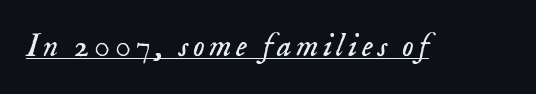
{"serif": "yes", "italic": "yes", "lean": "right", "slant_degrees": 18, "bold": "no", "weight": "light", "width": "normal", "stroke_contrast": "low", "x_height": "small", "monospaced": "no", "underline": "yes", "glyph_px": 33}
